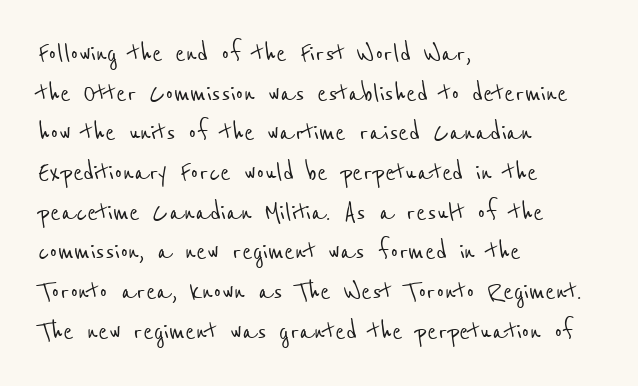
The line-height multiplier appears to be the usual default. Reading down the block, your eye returns to a fixed left position each line. Beneath every word, the page is bare. Think of a printed novel: that variable character pitch is what you see here. This sample uses plain, unmodified letter spacing.
